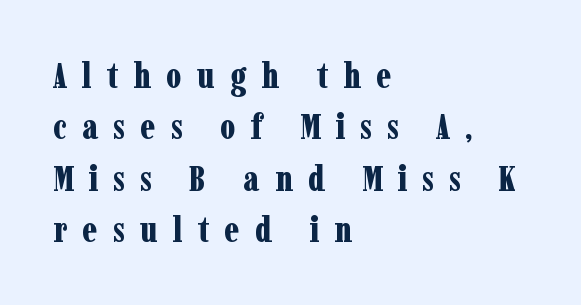
Q: Is the text bold? A: Yes.
Q: Is the text italic (slanted)? A: No, it is upright.
Q: Is the typeface a serif or a sans-serif typeface? A: Serif.
Q: Is the text underlined? A: No.
Q: How is the paragraph aligned? A: Left-aligned.
Q: Is the spacing between letters normal or unusually wide? A: Unusually wide.
Q: Is the spacing between lines tight, normal or loose? A: Normal.
Q: Width (condensed, normal, or wide)? A: Condensed.
Q: Stroke contrast? A: Low.
Q: x-height? A: Medium.
Q: Monospaced? A: No.
